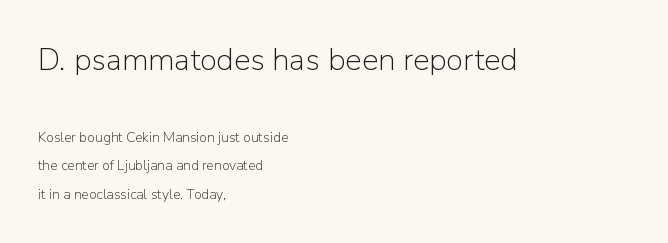
Each letter keeps its own natural width here, so spacing adapts to shape. Characters remain perfectly vertical along every line. Rule under the text: the space is simply empty. Each word holds together tightly as a unit, with standard inter-letter gaps. A quiet, ordinary-to-light weight characterises the typeface.
